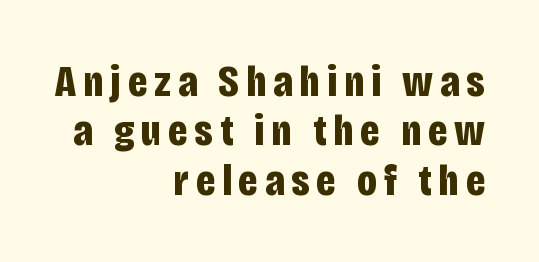
The image shows 45 px bold, condensed sans-serif type, upright; set right-aligned, tight line spacing (1.1x), not underlined; low stroke contrast and a large x-height.
